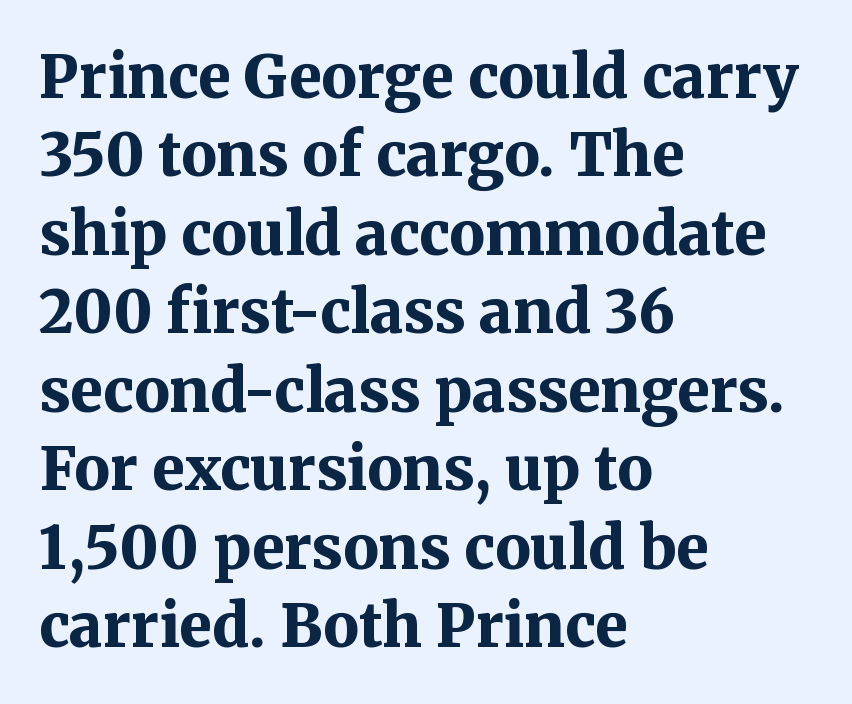
The image shows 59 px bold serif type, upright; set left-aligned, normal line spacing (1.33x), normal letter spacing, not underlined; medium stroke contrast and a medium x-height.
